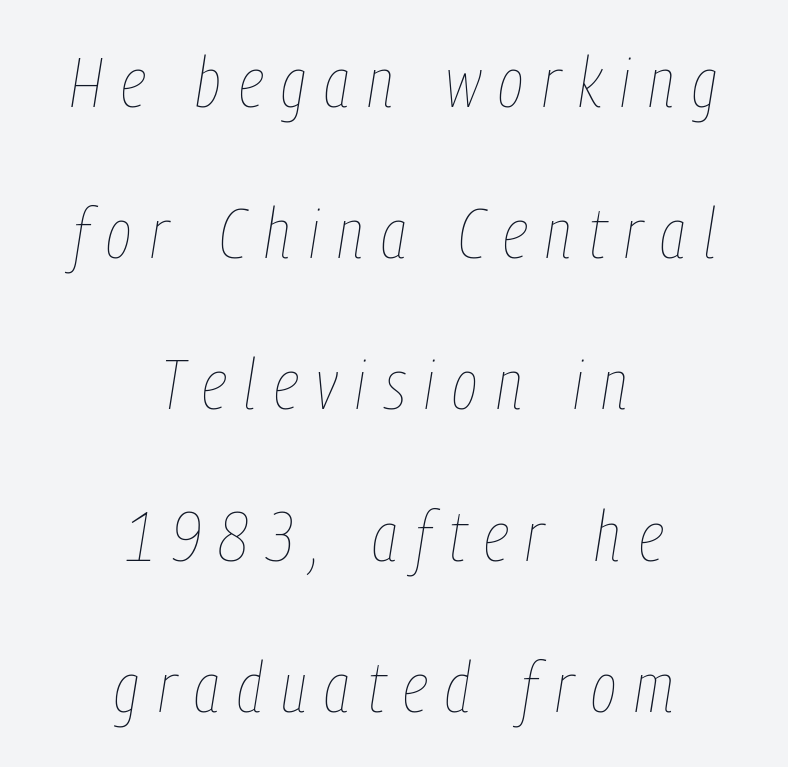
Decoration check: the copy has no underline. This sample uses an oblique cut, with every glyph tilted off the vertical. Reading down the block, each line starts at a different indent, mirrored at its end. The characters are drawn with everyday or finer stroke widths.
